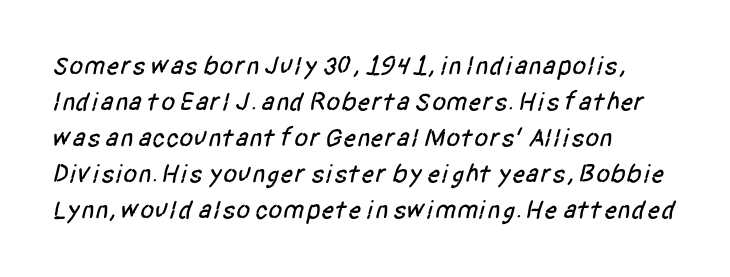
Q: Is the text underlined? A: No.
Q: How is the paragraph aligned? A: Left-aligned.
Q: Is the spacing between letters normal or unusually wide? A: Normal.
Q: Is the spacing between lines tight, normal or loose? A: Normal.
